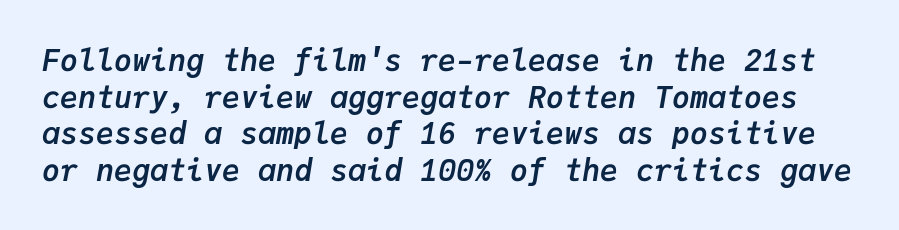
The image shows 30 px semibold type, italic (leaning right), monospaced; set line spacing 1.22x, normal letter spacing, not underlined; low stroke contrast and a medium x-height.
